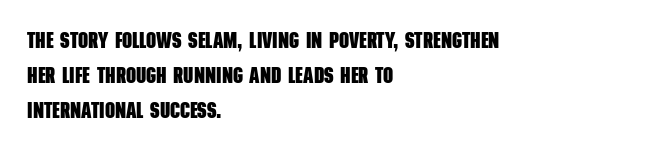
Honestly, the letter spacing is just normal — you wouldn't notice it. Typographic density is high because the face is bold. Line starts are locked; line ends wander. Summary of vertical rhythm: regular, with standard interline spacing. Glance below the letters and you will spot only blank space.
